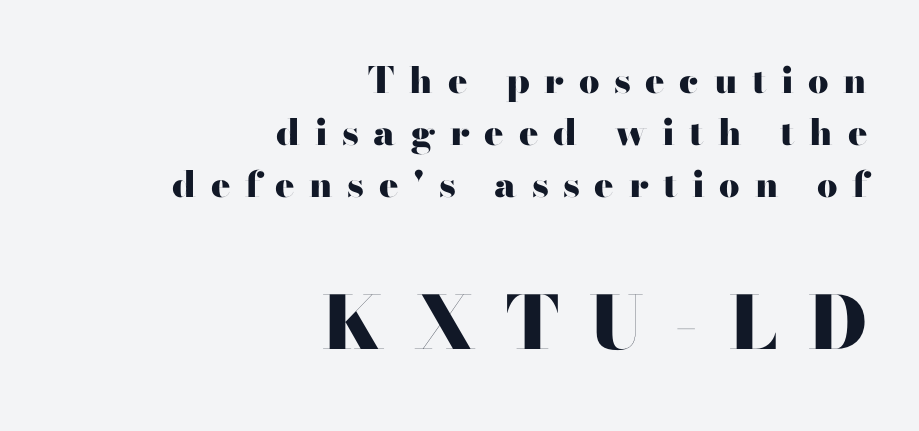
The image shows 73 px heavy, wide sans-serif type, upright; set right-aligned, normal line spacing (1.44x), unusually wide letter spacing (+0.41 em), not underlined; the second (bottom) block is 2.03x larger; high stroke contrast and a small x-height.
